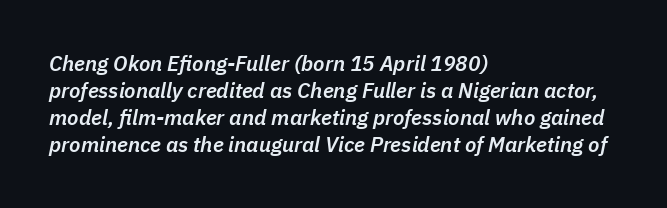
The image shows 21 px text type, italic (leaning right); set left-aligned, normal line spacing (1.29x), normal letter spacing, not underlined.
